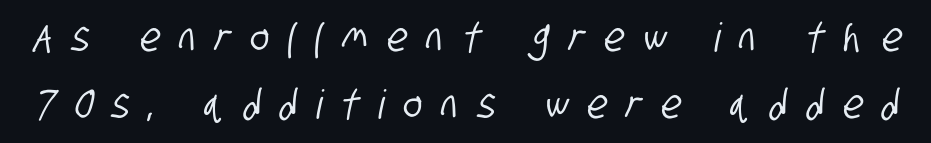
The image shows 40 px condensed sans-serif type; set normal line spacing (1.67x), unusually wide letter spacing (+0.49 em), not underlined; low stroke contrast and a large x-height.
